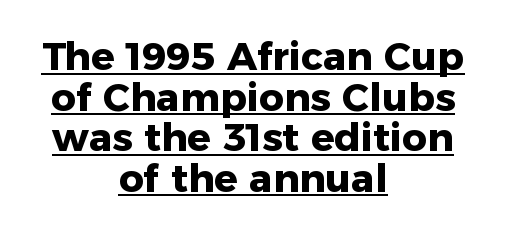
{"serif": "no", "italic": "no", "bold": "yes", "weight": "heavy", "width": "normal", "stroke_contrast": "low", "x_height": "medium", "monospaced": "no", "underline": "yes", "align": "center", "line_spacing": "tight", "line_spacing_ratio": 1.04, "letter_spacing": "normal", "letter_spacing_em": 0.0, "glyph_px": 39}
